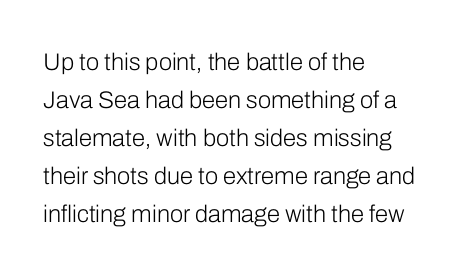
{"italic": "no", "bold": "no", "underline": "no", "align": "left", "line_spacing": "normal", "line_spacing_ratio": 1.58, "letter_spacing": "normal", "letter_spacing_em": 0.0, "glyph_px": 24}
